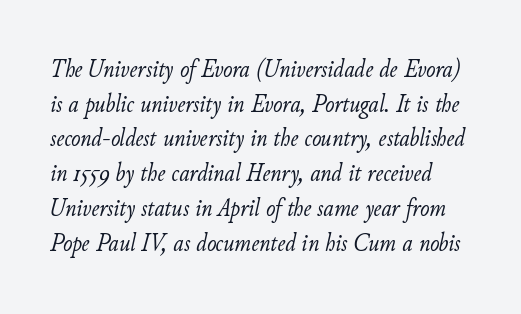
The image shows 25 px text type, italic (leaning right); set normal line spacing (1.39x), normal letter spacing, not underlined.
